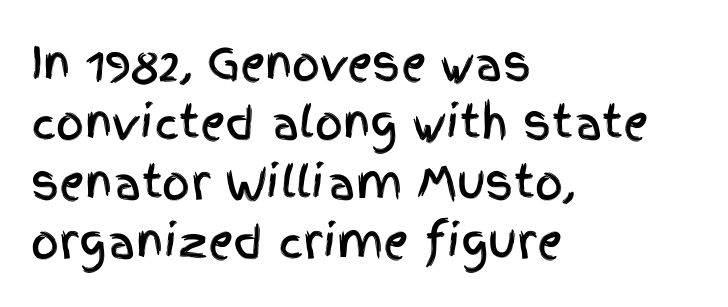
{"serif": "no", "italic": "no", "width": "condensed", "x_height": "large", "monospaced": "no", "underline": "no", "align": "left", "line_spacing": "normal", "line_spacing_ratio": 1.35, "letter_spacing": "normal", "letter_spacing_em": 0.0, "glyph_px": 44}
